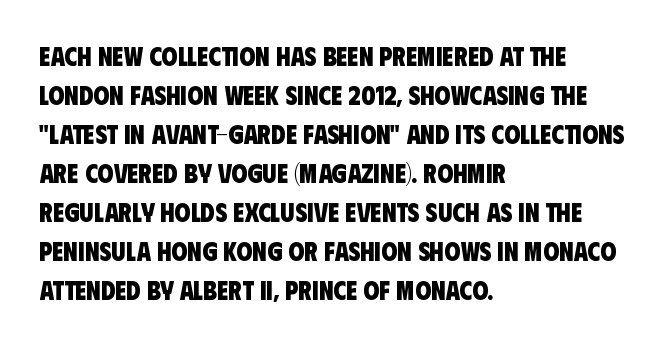
The image shows 26 px bold type; set left-aligned, normal line spacing (1.5x), normal letter spacing, not underlined.
